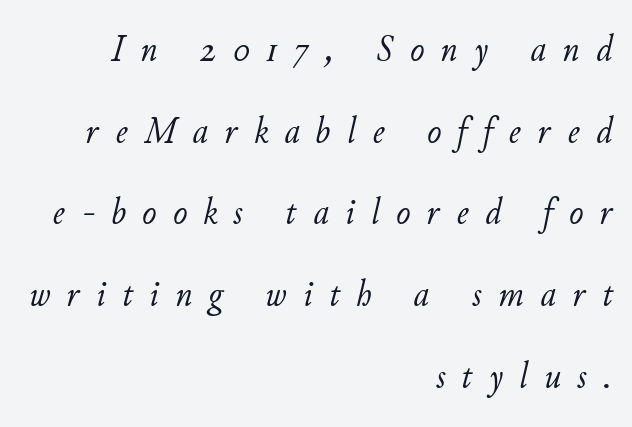
The strip under each line holds only bare page. A light-to-regular cut is what we see here. Observe the wide spacing: letters keep a clear distance from each other. The face used here is proportionally spaced, like ordinary book or web type. Does the lettering tilt? It does — this is italic.
